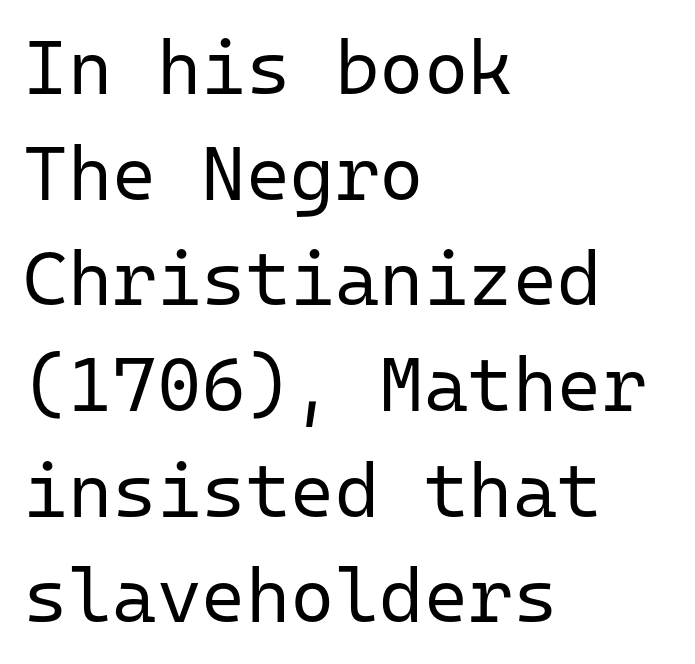
Q: Is the text bold? A: No.
Q: Is the text italic (slanted)? A: No, it is upright.
Q: Is the typeface a serif or a sans-serif typeface? A: Sans-serif.
Q: Is the text underlined? A: No.
Q: How is the paragraph aligned? A: Left-aligned.
Q: Is the spacing between letters normal or unusually wide? A: Normal.
Q: Is the spacing between lines tight, normal or loose? A: Normal.
Q: Width (condensed, normal, or wide)? A: Normal.
Q: Stroke contrast? A: Low.
Q: x-height? A: Medium.
Q: Monospaced? A: Yes.
